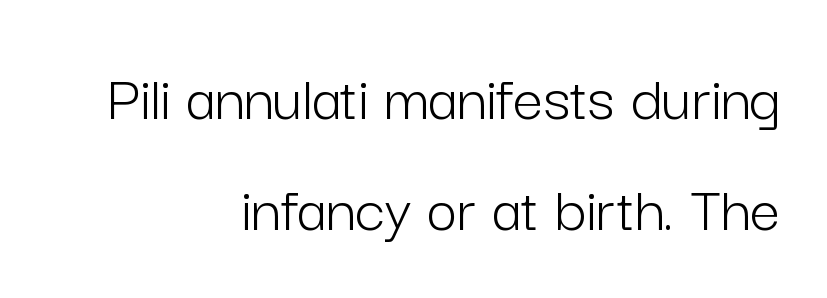
Regular leading. Letters have the restrained weight of plain body copy at most. Typeset ragged left — the right edge is the straight one. Character widths vary here, with narrow letters taking less room than wide ones. Vertical strokes here are truly vertical.
